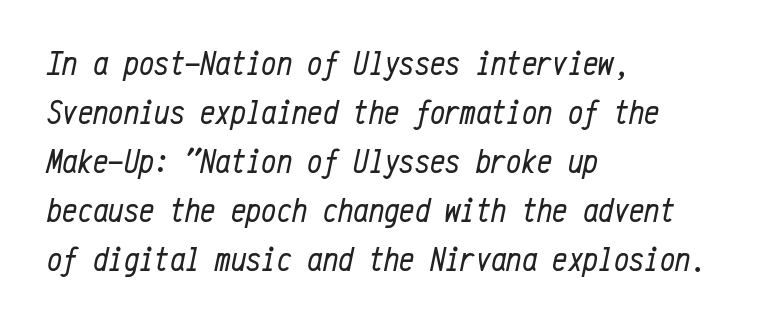
The image shows 34 px regular-weight, condensed type, italic (leaning right), monospaced; set left-aligned, normal line spacing (1.44x), normal letter spacing, not underlined; low stroke contrast and a medium x-height.
